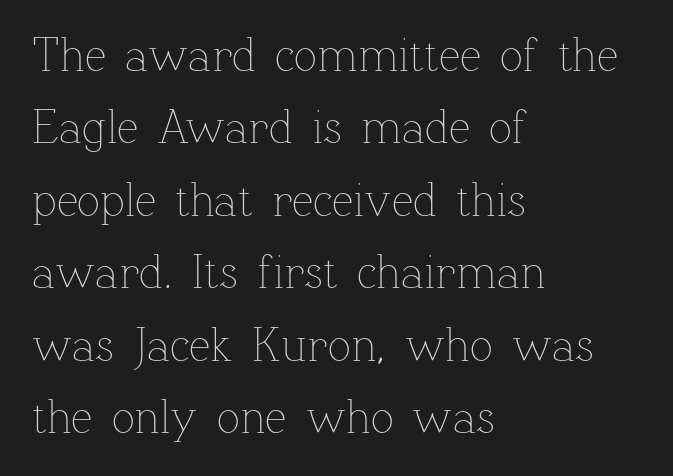
The image shows 48 px thin type, upright; set left-aligned, normal line spacing (1.51x), normal letter spacing, not underlined; low stroke contrast and a medium x-height.
